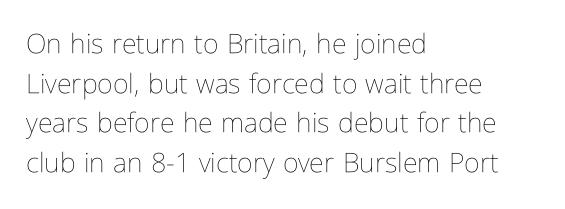
Notice how descenders clear the ascenders below comfortably — that's standard leading. Inter-character spacing is left at the font's built-in metrics. Bare-footed words on every line. The strokes are not fattened; the text isn't bold. A student would call this left alignment; a typographer would say flush left, rag right.
